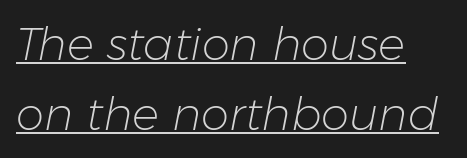
Q: Is the text bold? A: No.
Q: Is the text italic (slanted)? A: Yes, it leans right by about 11 degrees.
Q: Is the text underlined? A: Yes.
Q: How is the paragraph aligned? A: Left-aligned.
Q: Is the spacing between letters normal or unusually wide? A: Normal.
Q: Is the spacing between lines tight, normal or loose? A: Normal.
Q: Width (condensed, normal, or wide)? A: Normal.
Q: Stroke contrast? A: Low.
Q: x-height? A: Medium.
Q: Monospaced? A: No.
